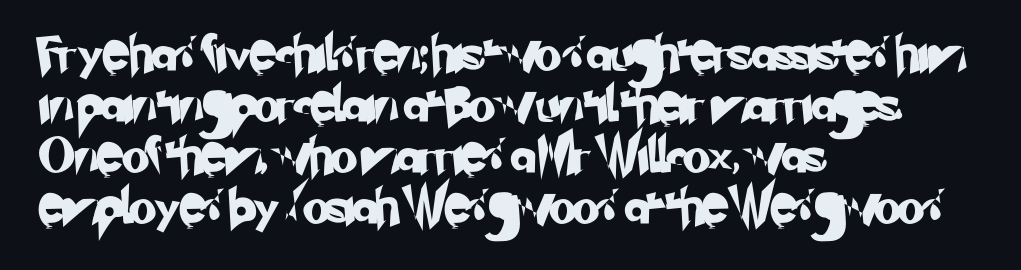
{"serif": "no", "width": "normal", "stroke_contrast": "low", "x_height": "small", "monospaced": "no", "underline": "no", "align": "left", "line_spacing": "normal", "line_spacing_ratio": 1.46, "letter_spacing": "normal", "letter_spacing_em": 0.0, "glyph_px": 35}
